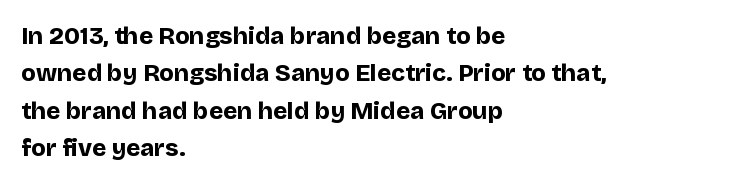
Underline: absent. Strokes here are thick enough to call this a true bold. This block has exactly the height ordinary leading produces. Standard letterfit; no display-style spreading of the glyphs. The lines are quadded left.
